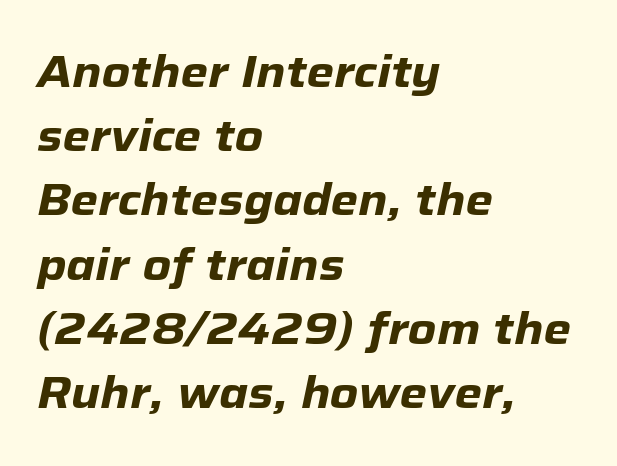
{"italic": "yes", "lean": "right", "slant_degrees": 12, "bold": "yes", "weight": "heavy", "width": "normal", "stroke_contrast": "low", "x_height": "medium", "monospaced": "no", "underline": "no", "align": "left", "line_spacing": "normal", "line_spacing_ratio": 1.46, "letter_spacing": "normal", "letter_spacing_em": 0.0, "glyph_px": 44}
